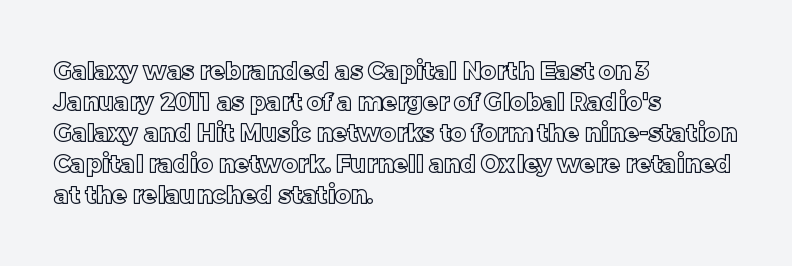
The image shows 24 px text type, upright; set left-aligned, normal line spacing (1.29x), normal letter spacing, not underlined.
